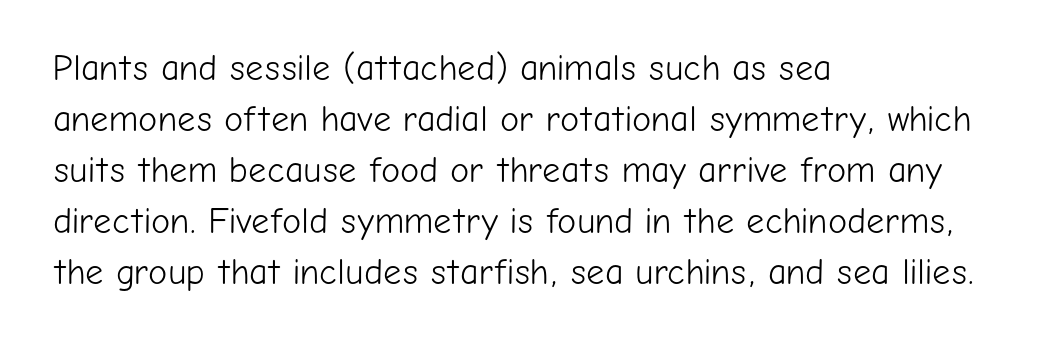
{"serif": "no", "italic": "no", "bold": "no", "weight": "light", "width": "normal", "stroke_contrast": "low", "x_height": "medium", "monospaced": "no", "underline": "no", "align": "left", "line_spacing": "normal", "line_spacing_ratio": 1.42, "letter_spacing": "normal", "letter_spacing_em": 0.0, "glyph_px": 36}
